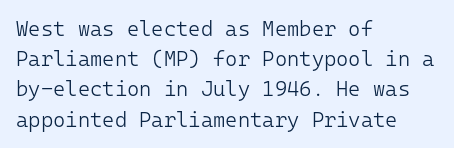
The image shows 21 px text type, upright; set left-aligned, normal line spacing (1.44x), normal letter spacing, not underlined.
